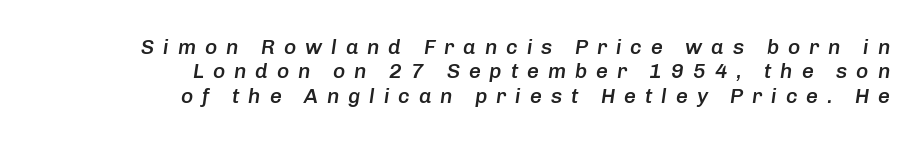
{"italic": "yes", "lean": "right", "slant_degrees": 8, "bold": "semi", "underline": "no", "align": "right", "line_spacing_ratio": 1.16, "letter_spacing": "wide", "letter_spacing_em": 0.42, "glyph_px": 21}
